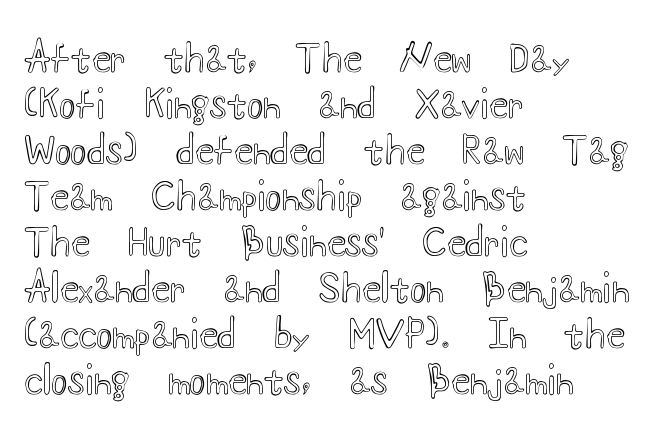
The image shows 38 px wide type, upright; set left-aligned, line spacing 1.21x, normal letter spacing, not underlined; a small x-height.
